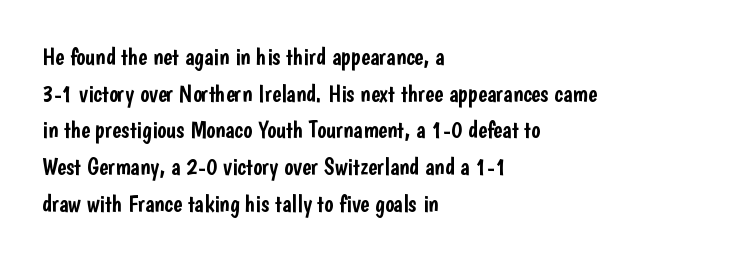
{"italic": "no", "underline": "no", "align": "left", "line_spacing": "normal", "line_spacing_ratio": 1.53, "letter_spacing": "normal", "letter_spacing_em": 0.0, "glyph_px": 24}
